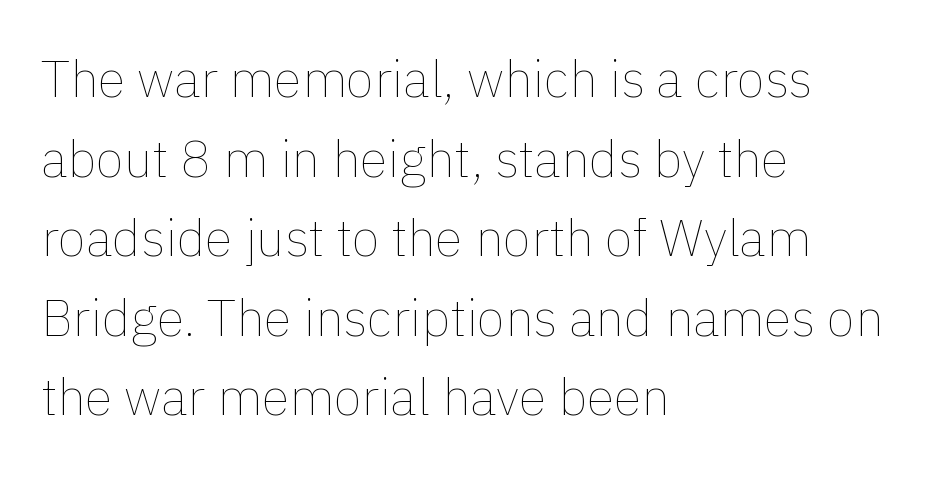
{"italic": "no", "bold": "no", "weight": "thin", "width": "normal", "stroke_contrast": "low", "x_height": "medium", "monospaced": "no", "underline": "no", "align": "left", "line_spacing": "normal", "line_spacing_ratio": 1.56, "letter_spacing": "normal", "letter_spacing_em": 0.0, "glyph_px": 51}
